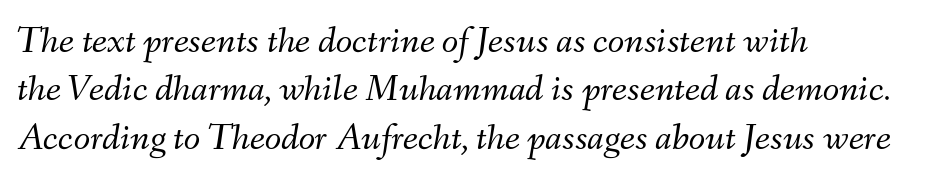
Q: Is the text bold? A: No.
Q: Is the text italic (slanted)? A: Yes, it leans right by about 9 degrees.
Q: Is the text underlined? A: No.
Q: How is the paragraph aligned? A: Left-aligned.
Q: Is the spacing between letters normal or unusually wide? A: Normal.
Q: Is the spacing between lines tight, normal or loose? A: Normal.
Q: Width (condensed, normal, or wide)? A: Normal.
Q: Stroke contrast? A: Medium.
Q: x-height? A: Small.
Q: Monospaced? A: No.
